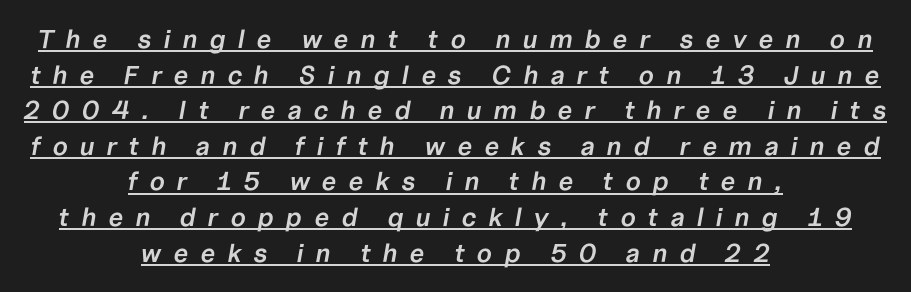
The image shows 26 px text type, italic (leaning right); set centered, normal line spacing (1.37x), unusually wide letter spacing (+0.46 em), underlined.
